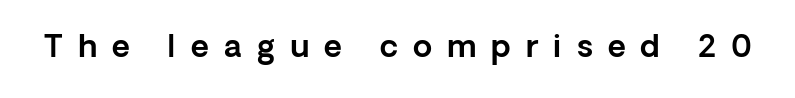
{"serif": "no", "italic": "no", "width": "normal", "x_height": "medium", "monospaced": "no", "underline": "no", "letter_spacing": "wide", "letter_spacing_em": 0.49, "glyph_px": 31}
